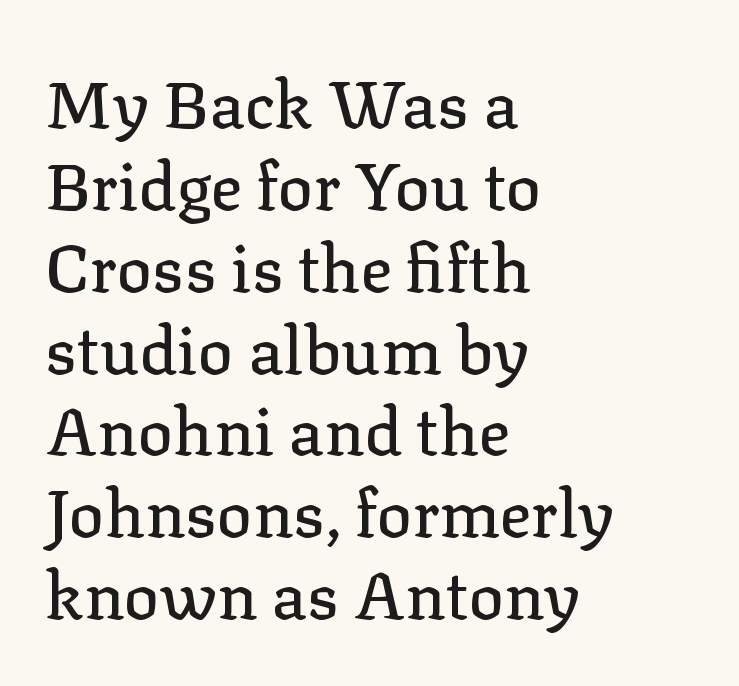
The image shows 66 px serif type, upright; set left-aligned, line spacing 1.24x, normal letter spacing, not underlined; low stroke contrast and a medium x-height.
